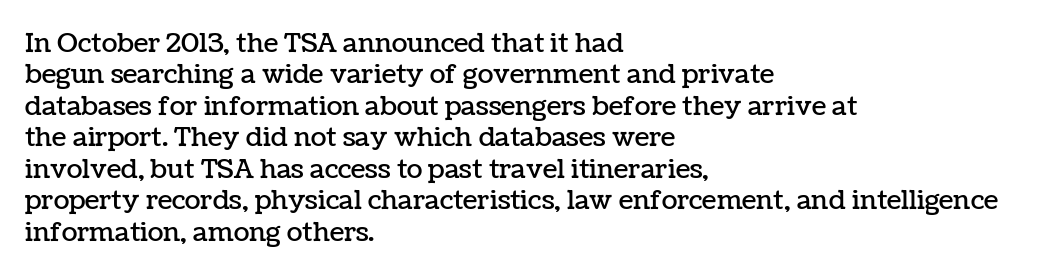
{"italic": "no", "underline": "no", "align": "left", "line_spacing_ratio": 1.21, "letter_spacing": "normal", "letter_spacing_em": 0.0, "glyph_px": 26}
